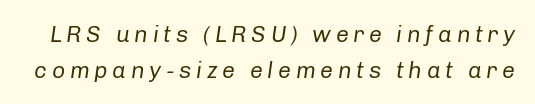
Q: Is the text bold? A: No.
Q: Is the text italic (slanted)? A: Yes, it leans right by about 8 degrees.
Q: Is the text underlined? A: No.
Q: Is the spacing between letters normal or unusually wide? A: Unusually wide.
Q: Is the spacing between lines tight, normal or loose? A: Normal.
